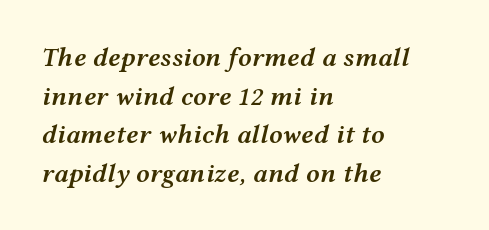
{"italic": "yes", "lean": "right", "slant_degrees": 12, "bold": "semi", "underline": "no", "align": "left", "line_spacing": "normal", "line_spacing_ratio": 1.43, "letter_spacing": "normal", "letter_spacing_em": 0.0, "glyph_px": 27}
